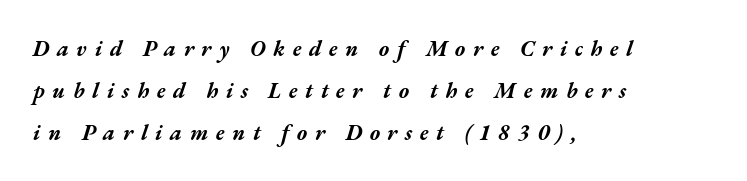
The image shows 22 px bold type, italic (leaning right); set left-aligned, loose line spacing (1.91x), unusually wide letter spacing (+0.35 em), not underlined.
